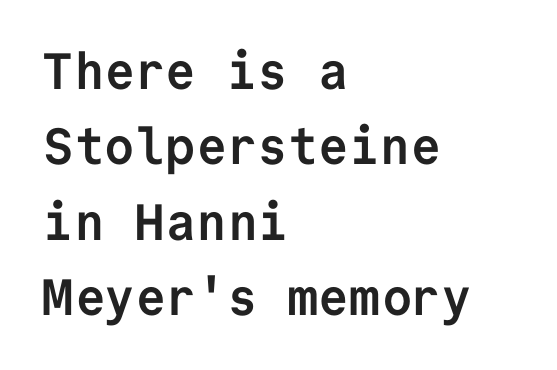
Each new line begins a customary step beneath the previous one. The characters look thick and weighty, a clear bold. Casual observation: everything's shoved over to the left. Does the type have serifs? No, each stem ends abruptly.
